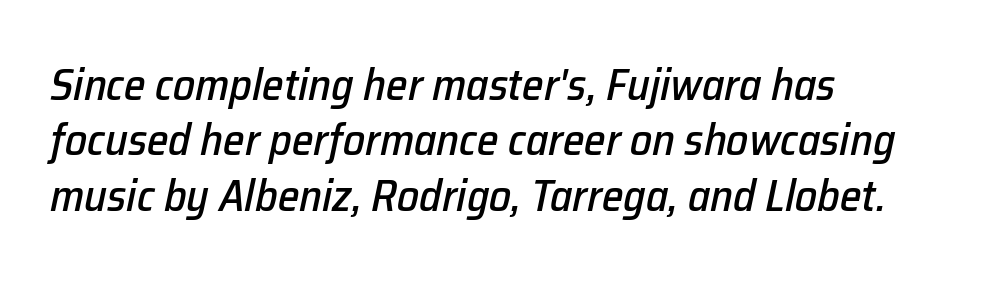
{"italic": "yes", "lean": "right", "slant_degrees": 12, "width": "normal", "stroke_contrast": "low", "x_height": "medium", "monospaced": "no", "underline": "no", "align": "left", "line_spacing": "normal", "line_spacing_ratio": 1.26, "letter_spacing": "normal", "letter_spacing_em": 0.0, "glyph_px": 44}
